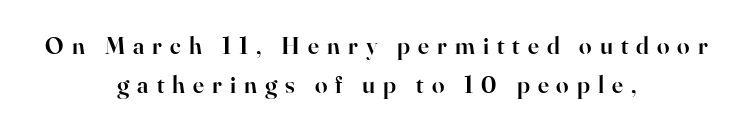
{"italic": "no", "bold": "semi", "underline": "no", "align": "center", "line_spacing": "normal", "line_spacing_ratio": 1.55, "letter_spacing": "wide", "letter_spacing_em": 0.32, "glyph_px": 25}
